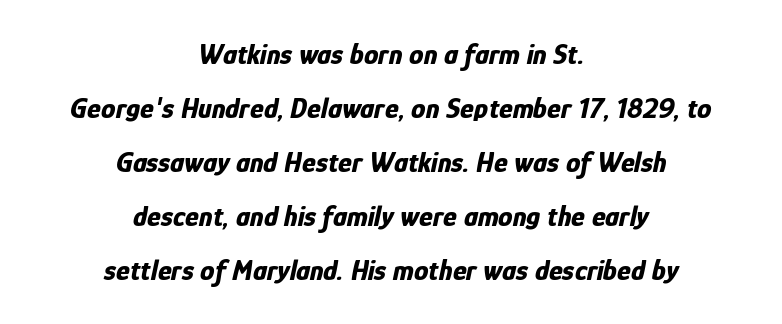
The image shows 29 px bold, condensed type, italic (leaning right); set centered, line spacing 1.86x, normal letter spacing, not underlined; low stroke contrast and a medium x-height.
